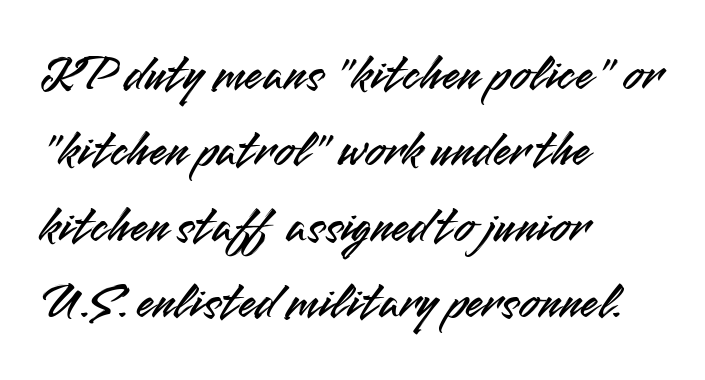
The image shows 52 px sans-serif type; set left-aligned, normal line spacing (1.46x), normal letter spacing, not underlined; medium stroke contrast and a small x-height.
